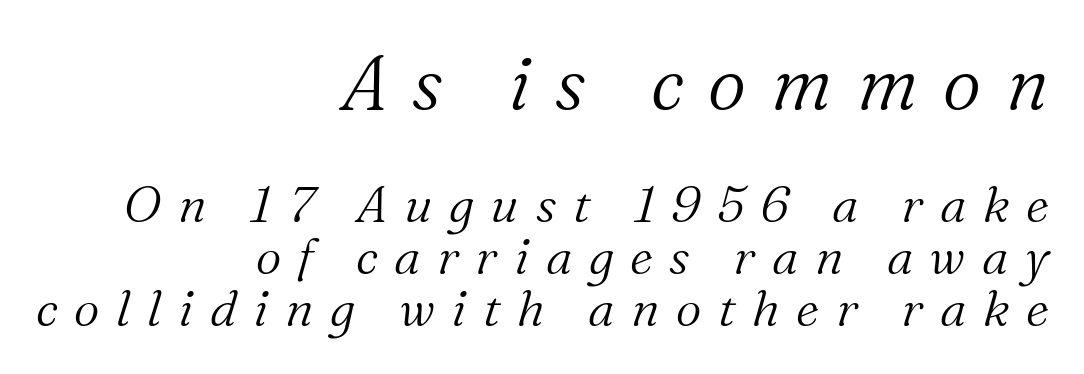
Q: Is the text bold? A: No.
Q: Is the text italic (slanted)? A: Yes, it leans right by about 16 degrees.
Q: Is the typeface a serif or a sans-serif typeface? A: Serif.
Q: Is the text underlined? A: No.
Q: How is the paragraph aligned? A: Right-aligned.
Q: Is the spacing between letters normal or unusually wide? A: Unusually wide.
Q: Is the spacing between lines tight, normal or loose? A: Tight.
Q: Which block of text is set in a larger size, the first (top) or the second (bottom)? A: The first (top) one.
Q: Width (condensed, normal, or wide)? A: Normal.
Q: Stroke contrast? A: Medium.
Q: x-height? A: Medium.
Q: Monospaced? A: No.
